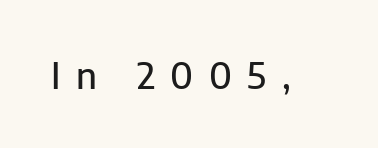
{"serif": "no", "italic": "no", "width": "normal", "stroke_contrast": "low", "x_height": "medium", "monospaced": "no", "underline": "no", "letter_spacing": "wide", "letter_spacing_em": 0.43, "glyph_px": 36}
